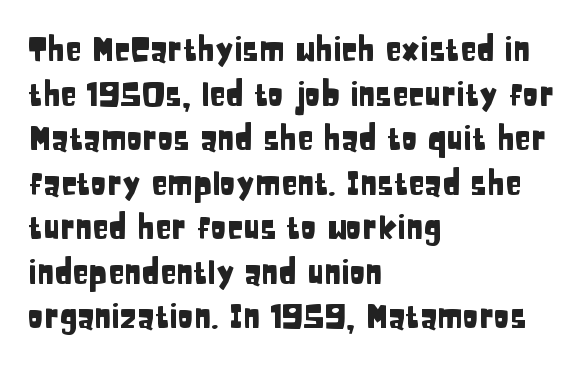
The lines in this sample share a left origin and differ only in where they stop. Lines of text with bare space underneath. The rendering uses natural spacing where letterforms have individual widths. The passage shown stacks its lines at a standard gap. Quick note: not italic, upright.
